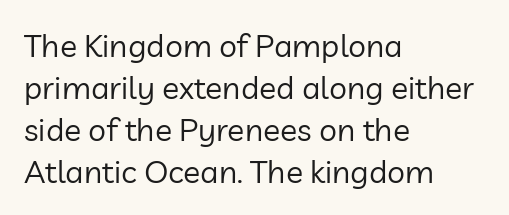
{"serif": "no", "italic": "no", "bold": "no", "weight": "regular", "width": "normal", "stroke_contrast": "low", "x_height": "medium", "monospaced": "no", "underline": "no", "align": "left", "line_spacing": "normal", "line_spacing_ratio": 1.31, "letter_spacing": "normal", "letter_spacing_em": 0.0, "glyph_px": 32}
